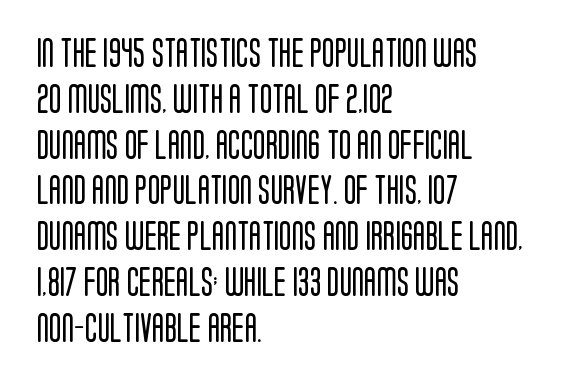
The image shows 29 px regular-weight, condensed sans-serif type, upright; set left-aligned, normal line spacing (1.58x), normal letter spacing, not underlined; low stroke contrast and a large x-height.
